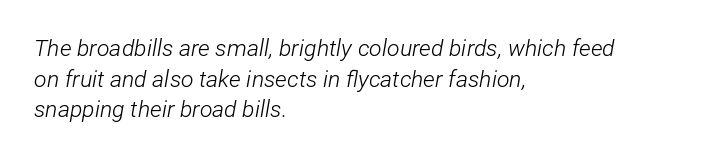
{"italic": "yes", "lean": "right", "slant_degrees": 12, "bold": "no", "underline": "no", "align": "left", "line_spacing": "normal", "line_spacing_ratio": 1.33, "letter_spacing": "normal", "letter_spacing_em": 0.0, "glyph_px": 23}
